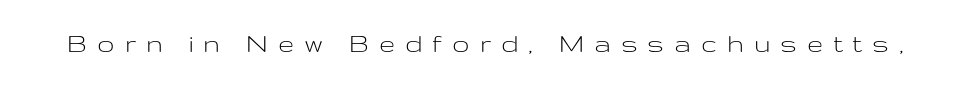
Ascenders rise straight up at ninety degrees. The gap between lines stays unmarked. The weight would be labelled regular, book, light, or lighter still. Serif or sans? Sans — the stroke terminals are bare. The passage shown is typed in a proportional face where columns would drift.
